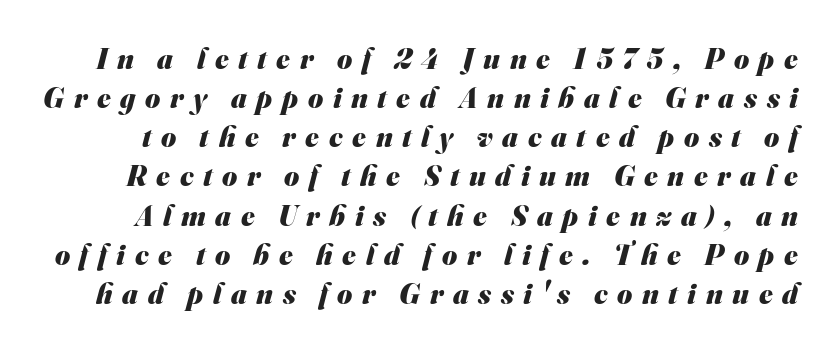
The image shows 29 px heavy sans-serif type; set normal line spacing (1.35x), unusually wide letter spacing (+0.33 em), not underlined; medium stroke contrast and a small x-height.
